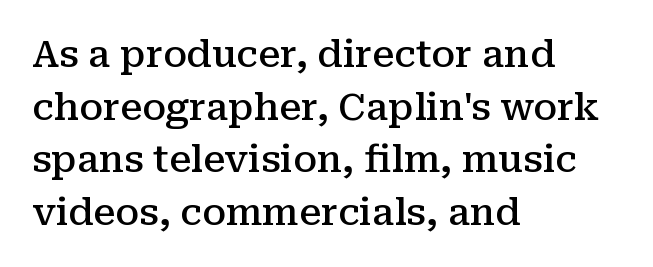
One-word summary of the alignment: left. Only glyphs here, with clear space below each row. The font's upright variant was chosen for this text. The typeface chosen for these lines features serifs. Firm but not heavy-handed strokes: this text is semibold.
